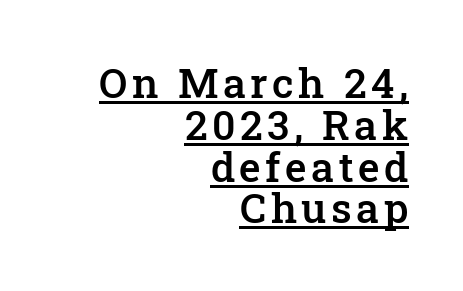
{"serif": "yes", "italic": "no", "bold": "semi", "weight": "semibold", "width": "normal", "stroke_contrast": "low", "x_height": "medium", "monospaced": "no", "underline": "yes", "align": "right", "line_spacing": "tight", "line_spacing_ratio": 1.02, "glyph_px": 41}
